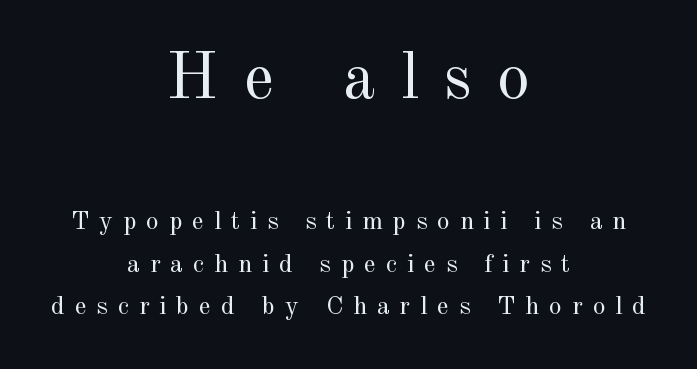
The image shows 66 px regular-weight serif type, upright; set centered, normal line spacing (1.65x), unusually wide letter spacing (+0.38 em), not underlined; the first (top) block is 2.54x larger; a small x-height.
